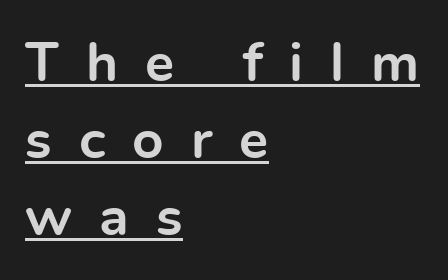
Q: Is the text bold? A: Yes.
Q: Is the text italic (slanted)? A: No, it is upright.
Q: Is the typeface a serif or a sans-serif typeface? A: Sans-serif.
Q: Is the text underlined? A: Yes.
Q: How is the paragraph aligned? A: Left-aligned.
Q: Is the spacing between letters normal or unusually wide? A: Unusually wide.
Q: Is the spacing between lines tight, normal or loose? A: Normal.
Q: Width (condensed, normal, or wide)? A: Normal.
Q: x-height? A: Medium.
Q: Monospaced? A: No.
